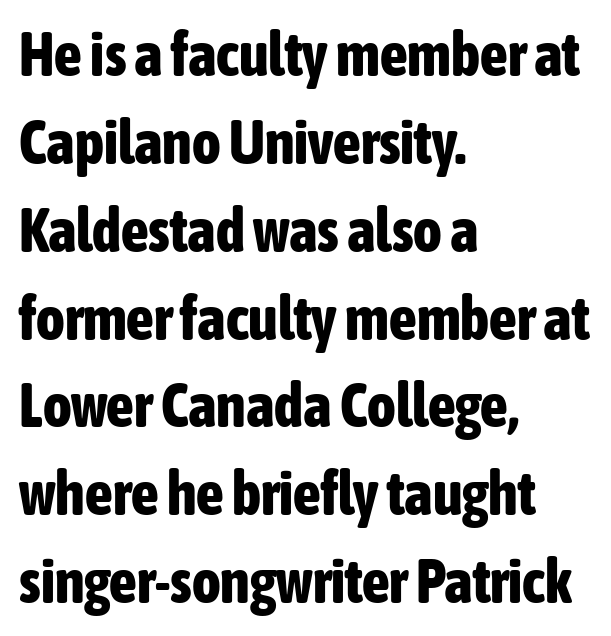
Q: Is the text bold? A: Yes.
Q: Is the text italic (slanted)? A: No, it is upright.
Q: Is the typeface a serif or a sans-serif typeface? A: Sans-serif.
Q: Is the text underlined? A: No.
Q: How is the paragraph aligned? A: Left-aligned.
Q: Is the spacing between letters normal or unusually wide? A: Normal.
Q: Is the spacing between lines tight, normal or loose? A: Normal.
Q: Width (condensed, normal, or wide)? A: Condensed.
Q: Stroke contrast? A: Low.
Q: x-height? A: Medium.
Q: Monospaced? A: No.
